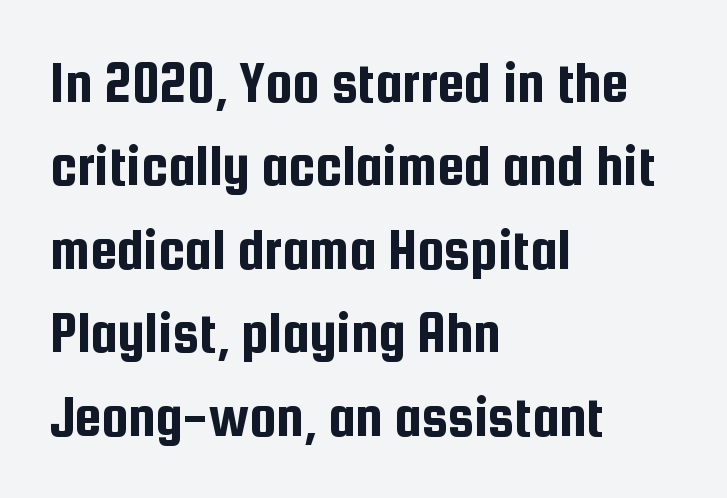
{"serif": "no", "italic": "no", "width": "condensed", "stroke_contrast": "low", "x_height": "medium", "monospaced": "no", "underline": "no", "align": "left", "line_spacing": "normal", "line_spacing_ratio": 1.39, "letter_spacing": "normal", "letter_spacing_em": 0.0, "glyph_px": 60}
